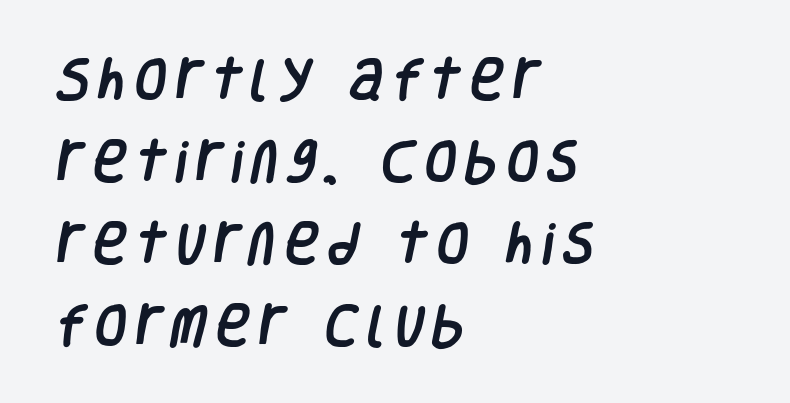
The image shows 46 px condensed sans-serif type; set left-aligned, line spacing 1.78x, unusually wide letter spacing (+0.2 em), not underlined; low stroke contrast and a large x-height.
